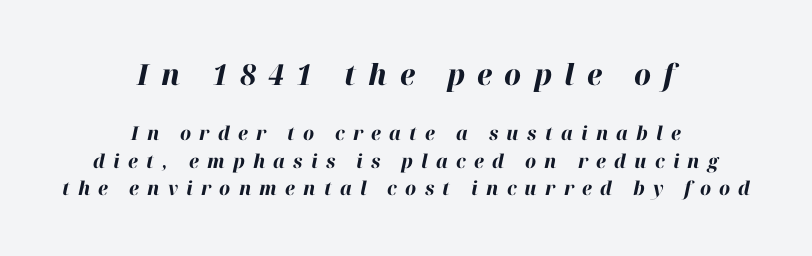
The image shows 29 px bold type, italic (leaning right); set centered, normal line spacing (1.45x), unusually wide letter spacing (+0.43 em), not underlined; the first (top) block is 1.53x larger; high stroke contrast and a medium x-height.
